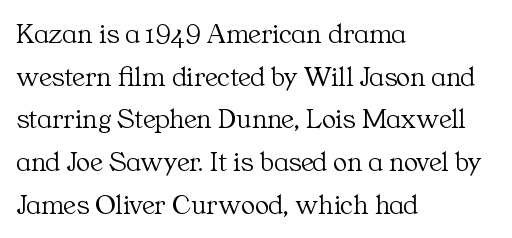
{"serif": "yes", "italic": "no", "bold": "no", "weight": "light", "width": "normal", "stroke_contrast": "medium", "x_height": "medium", "monospaced": "no", "underline": "no", "align": "left", "line_spacing": "normal", "line_spacing_ratio": 1.47, "letter_spacing": "normal", "letter_spacing_em": 0.0, "glyph_px": 29}
